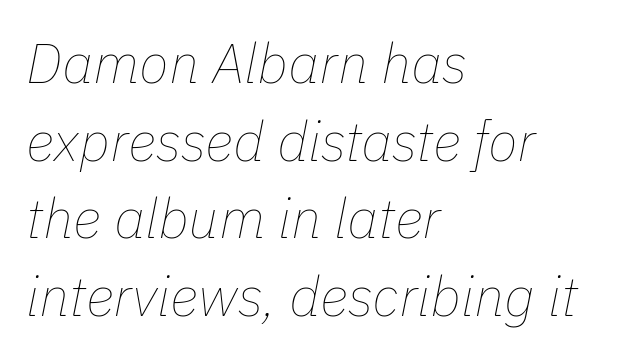
In terms of posture, this sample is oblique. Left-aligned paragraph, ragged on the right. Lines of text with bare space underneath. You could not count columns in this text — the font is proportionally spaced. Letters have the restrained weight of plain body copy at most.
